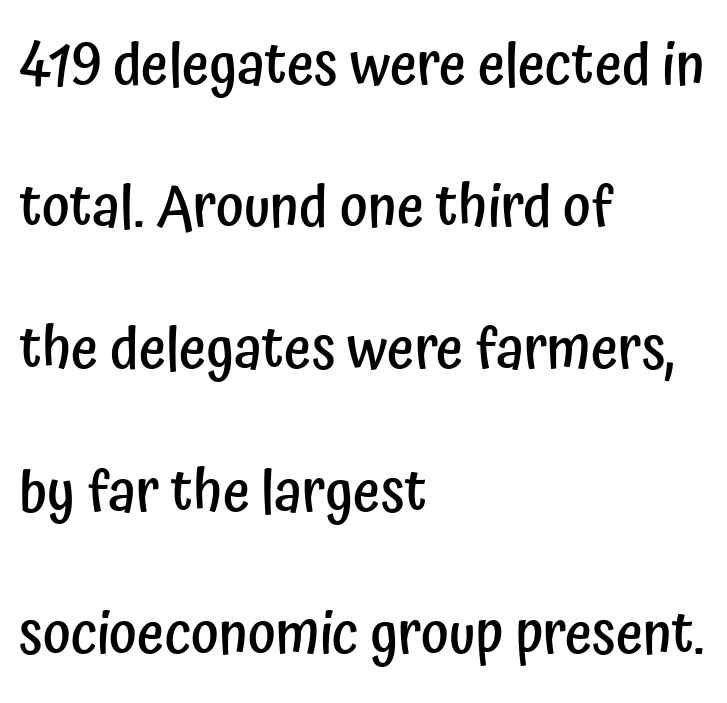
The image shows 59 px semibold, condensed sans-serif type, upright; set left-aligned, loose line spacing (2.41x), normal letter spacing, not underlined; low stroke contrast and a medium x-height.
